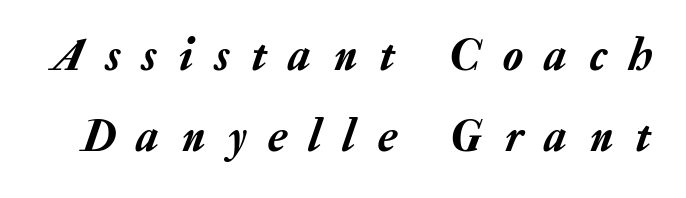
Q: Is the text italic (slanted)? A: Yes, it leans right by about 20 degrees.
Q: Is the text underlined? A: No.
Q: Is the spacing between letters normal or unusually wide? A: Unusually wide.
Q: Width (condensed, normal, or wide)? A: Normal.
Q: Stroke contrast? A: Low.
Q: x-height? A: Medium.
Q: Monospaced? A: No.
